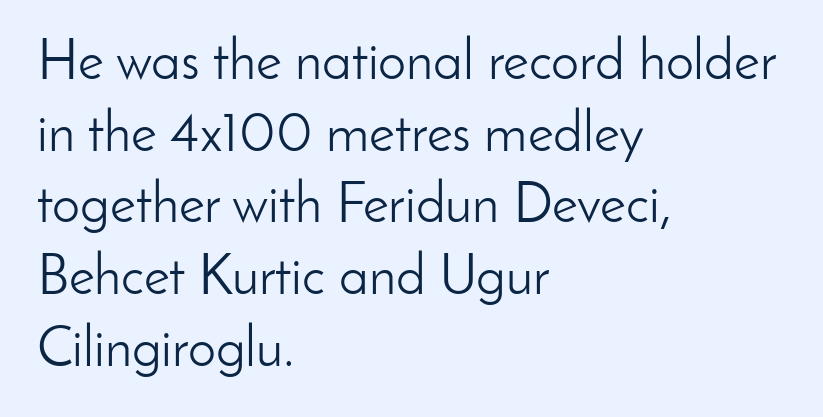
{"serif": "no", "italic": "no", "bold": "no", "weight": "light", "width": "normal", "stroke_contrast": "low", "x_height": "small", "monospaced": "no", "underline": "no", "align": "left", "line_spacing": "normal", "line_spacing_ratio": 1.28, "letter_spacing": "normal", "letter_spacing_em": 0.0, "glyph_px": 56}
